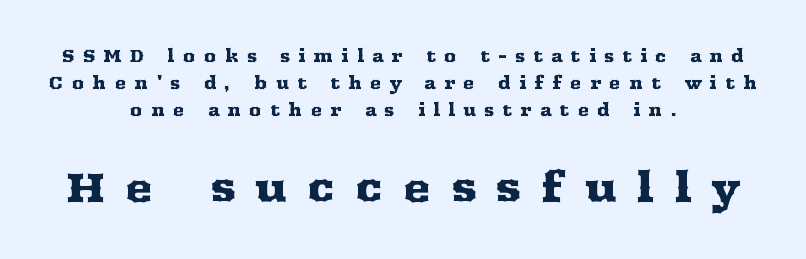
{"serif": "yes", "italic": "no", "width": "wide", "stroke_contrast": "medium", "x_height": "medium", "monospaced": "no", "underline": "no", "align": "center", "line_spacing": "normal", "line_spacing_ratio": 1.59, "letter_spacing": "wide", "letter_spacing_em": 0.48, "larger_block": "second", "size_ratio": 2.47, "glyph_px": 42}
